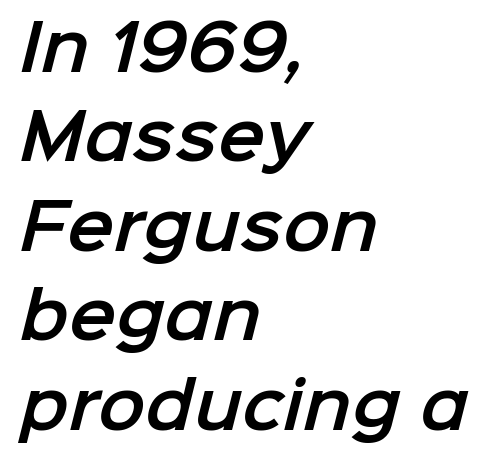
The image shows 63 px sans-serif type; set left-aligned, normal line spacing (1.42x), normal letter spacing, not underlined; low stroke contrast and a medium x-height.
